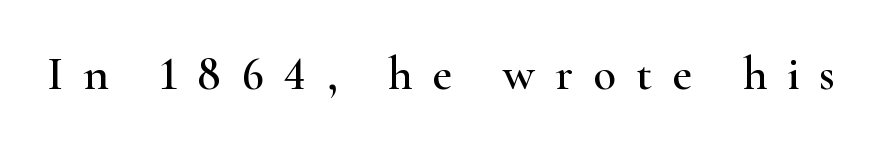
The image shows 47 px wide serif type, upright; set unusually wide letter spacing (+0.43 em), not underlined; high stroke contrast and a small x-height.
